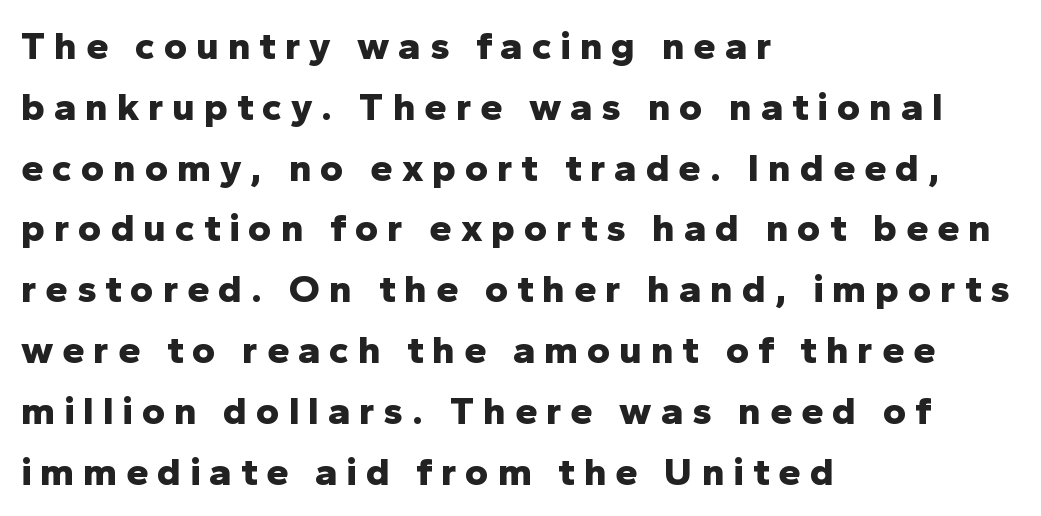
Reading down the column, the eye jumps a familiar distance to each next line. The area under the type is left untouched. Each word looks stretched out because of the extra space between its letters. This sample uses an upright cut, with every glyph sitting square on the baseline. A full-strength bold gives these letters their thick strokes. Classification — sans serif.
